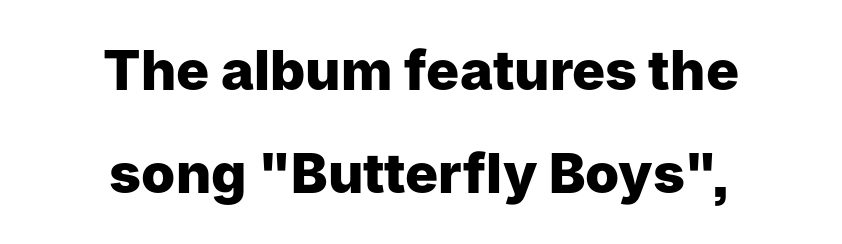
Q: Is the text bold? A: Yes.
Q: Is the text italic (slanted)? A: No, it is upright.
Q: Is the typeface a serif or a sans-serif typeface? A: Sans-serif.
Q: Is the text underlined? A: No.
Q: How is the paragraph aligned? A: Centered.
Q: Is the spacing between letters normal or unusually wide? A: Normal.
Q: Width (condensed, normal, or wide)? A: Normal.
Q: Stroke contrast? A: Low.
Q: x-height? A: Medium.
Q: Monospaced? A: No.
